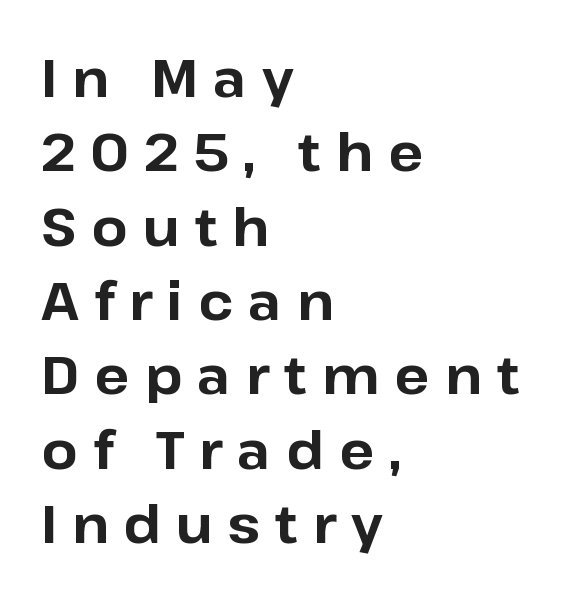
The passage is arranged the way most books set body copy — flush left. Baseline-to-baseline distance is the conventional proportion of letter height. You could not count columns in this text — the font is proportionally spaced. This sample uses expanded letter spacing, leaving extra air between glyphs. Does the weight exceed regular? Yes, all the way to bold. Font category for this specimen: sans-serif.
